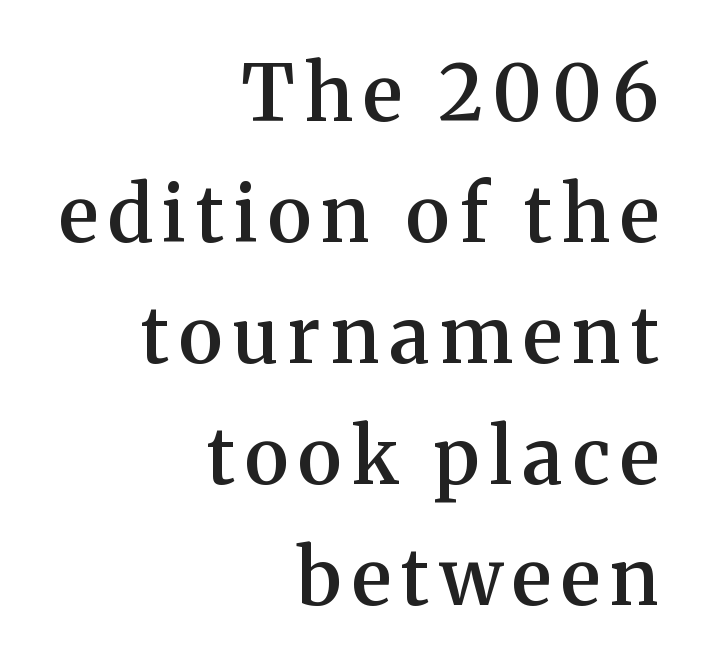
Q: Is the text bold? A: Semi-bold.
Q: Is the text italic (slanted)? A: No, it is upright.
Q: Is the typeface a serif or a sans-serif typeface? A: Serif.
Q: Is the text underlined? A: No.
Q: How is the paragraph aligned? A: Right-aligned.
Q: Is the spacing between lines tight, normal or loose? A: Normal.
Q: Width (condensed, normal, or wide)? A: Normal.
Q: Stroke contrast? A: Medium.
Q: x-height? A: Medium.
Q: Monospaced? A: No.
